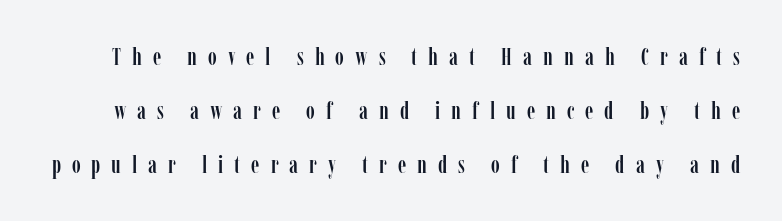
The image shows 24 px text type, upright; set loose line spacing (2.24x), unusually wide letter spacing (+0.46 em), not underlined.
